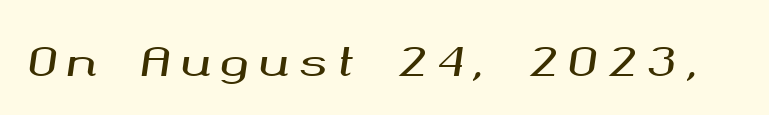
Q: Is the text italic (slanted)? A: Yes, it leans right by about 8 degrees.
Q: Is the text underlined? A: No.
Q: Is the spacing between letters normal or unusually wide? A: Unusually wide.
Q: Width (condensed, normal, or wide)? A: Wide.
Q: Stroke contrast? A: Medium.
Q: x-height? A: Medium.
Q: Monospaced? A: No.
